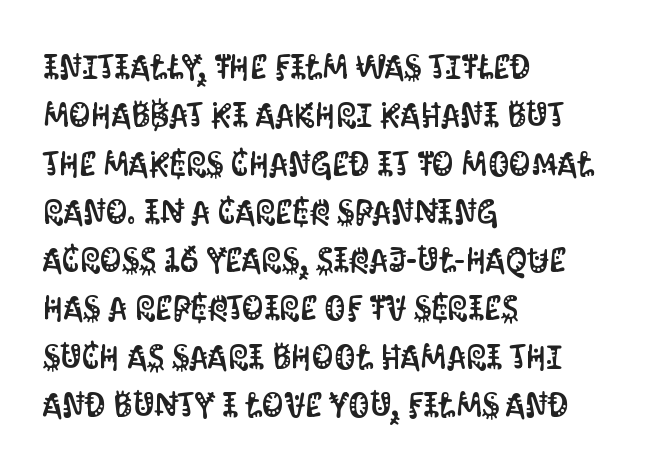
When letters stand straight like this, we call the style roman or upright. Visually the block forms a straight wall on the left and a jagged coastline on the right. A bare baseline throughout the passage. How would I describe the line gaps? Plain and ordinary. Here the glyphs are tracked normally, forming tight word shapes. The letters advance in unequal steps, a hallmark of proportional type.
